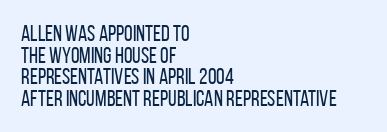
The image shows 22 px text type, upright; set left-aligned, tight line spacing (0.98x), normal letter spacing, not underlined.
